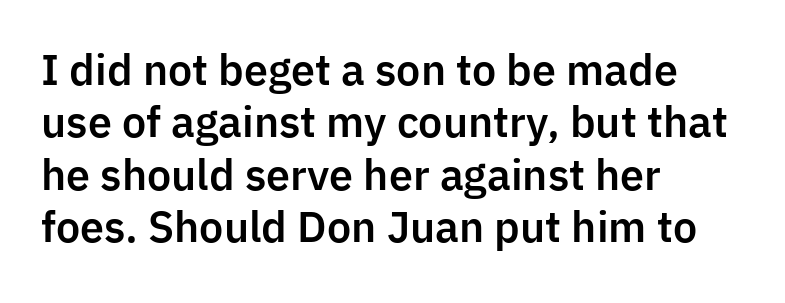
Q: Is the text italic (slanted)? A: No, it is upright.
Q: Is the typeface a serif or a sans-serif typeface? A: Sans-serif.
Q: Is the text underlined? A: No.
Q: How is the paragraph aligned? A: Left-aligned.
Q: Is the spacing between letters normal or unusually wide? A: Normal.
Q: Is the spacing between lines tight, normal or loose? A: Normal.
Q: Width (condensed, normal, or wide)? A: Normal.
Q: Stroke contrast? A: Low.
Q: x-height? A: Medium.
Q: Monospaced? A: No.
